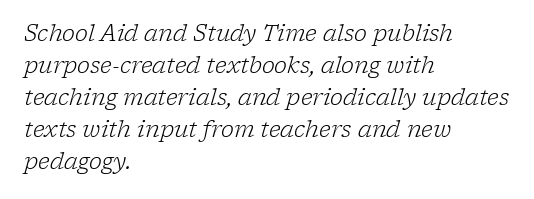
{"italic": "yes", "lean": "right", "slant_degrees": 17, "bold": "no", "underline": "no", "align": "left", "line_spacing": "normal", "line_spacing_ratio": 1.45, "letter_spacing": "normal", "letter_spacing_em": 0.0, "glyph_px": 22}
